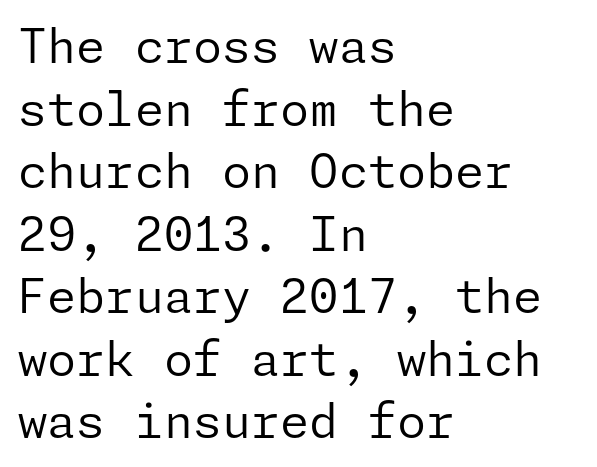
The image shows 47 px regular-weight sans-serif type, upright; set left-aligned, normal line spacing (1.33x), normal letter spacing, not underlined; low stroke contrast and a medium x-height.
